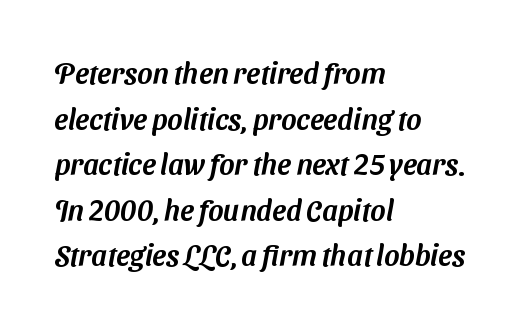
The letters advance in unequal steps, a hallmark of proportional type. The specimen omits any rule beneath the text block's lines. Standard letterfit; no display-style spreading of the glyphs. Type style note: lacks serifs. If you measured baseline to baseline, you'd find a middling distance. The paragraph shown leans on its left margin.
